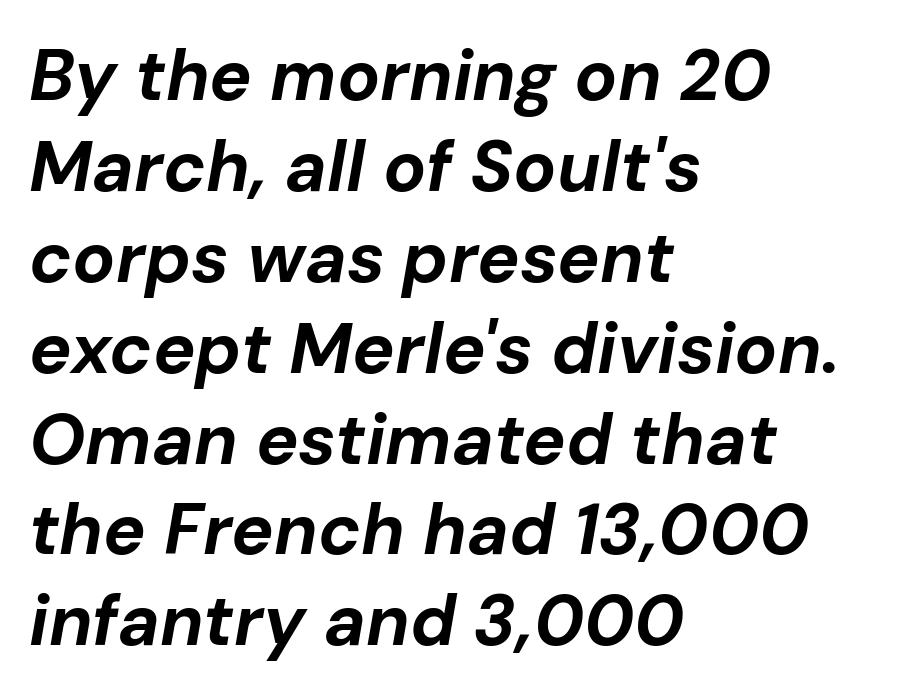
The image shows 71 px bold type, italic (leaning right); set left-aligned, normal line spacing (1.28x), normal letter spacing, not underlined; low stroke contrast and a medium x-height.
